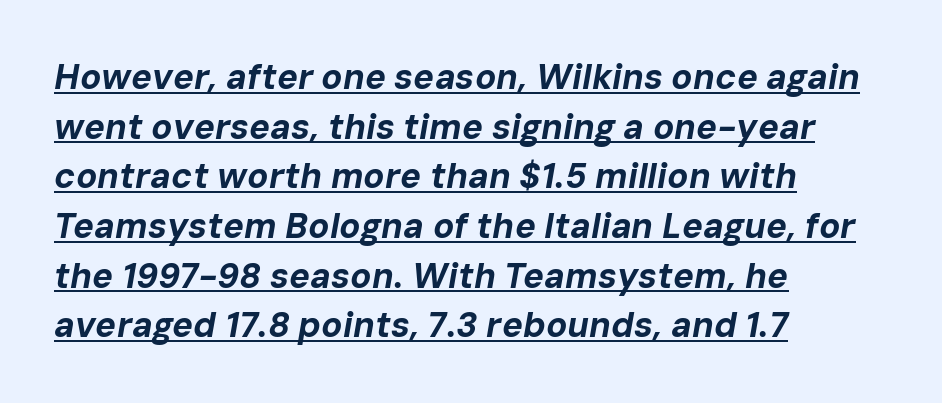
Q: Is the text bold? A: Yes.
Q: Is the text italic (slanted)? A: Yes, it leans right by about 10 degrees.
Q: Is the text underlined? A: Yes.
Q: How is the paragraph aligned? A: Left-aligned.
Q: Is the spacing between letters normal or unusually wide? A: Normal.
Q: Is the spacing between lines tight, normal or loose? A: Normal.
Q: Width (condensed, normal, or wide)? A: Normal.
Q: Stroke contrast? A: Low.
Q: x-height? A: Medium.
Q: Monospaced? A: No.
